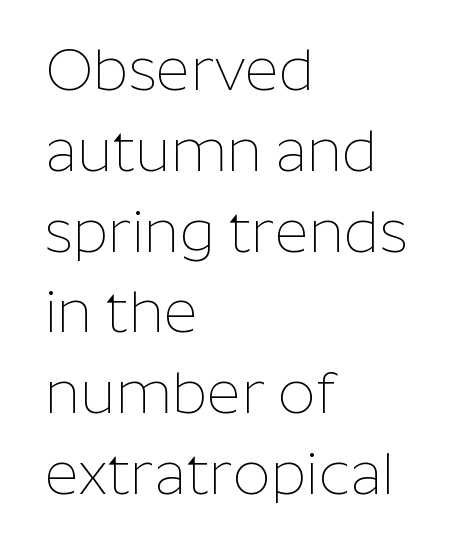
Q: Is the text bold? A: No.
Q: Is the text italic (slanted)? A: No, it is upright.
Q: Is the typeface a serif or a sans-serif typeface? A: Sans-serif.
Q: Is the text underlined? A: No.
Q: How is the paragraph aligned? A: Left-aligned.
Q: Is the spacing between letters normal or unusually wide? A: Normal.
Q: Is the spacing between lines tight, normal or loose? A: Normal.
Q: Width (condensed, normal, or wide)? A: Normal.
Q: Stroke contrast? A: Low.
Q: x-height? A: Medium.
Q: Monospaced? A: No.
